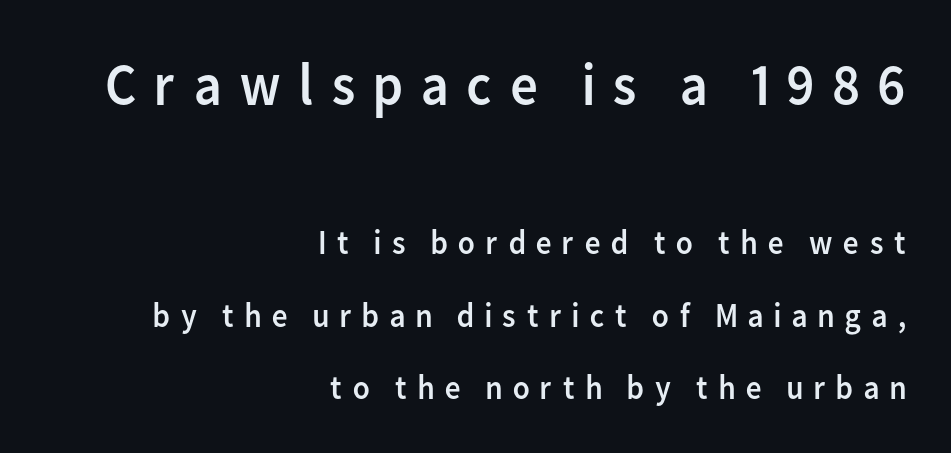
The image shows 61 px regular-weight sans-serif type, upright; set right-aligned, loose line spacing (2.07x), unusually wide letter spacing (+0.25 em), not underlined; the first (top) block is 1.74x larger; low stroke contrast and a medium x-height.
